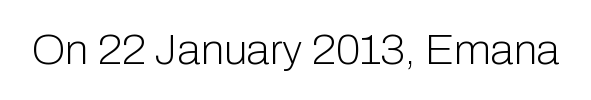
The image shows 43 px light sans-serif type, upright; set normal letter spacing, not underlined; low stroke contrast and a medium x-height.
